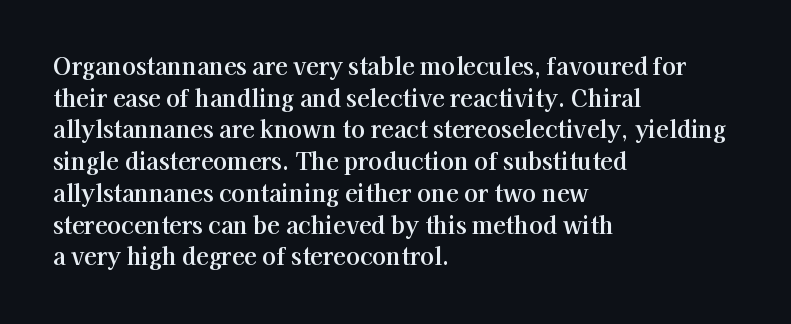
{"italic": "no", "underline": "no", "align": "left", "line_spacing": "normal", "line_spacing_ratio": 1.38, "letter_spacing": "normal", "letter_spacing_em": 0.0, "glyph_px": 23}
